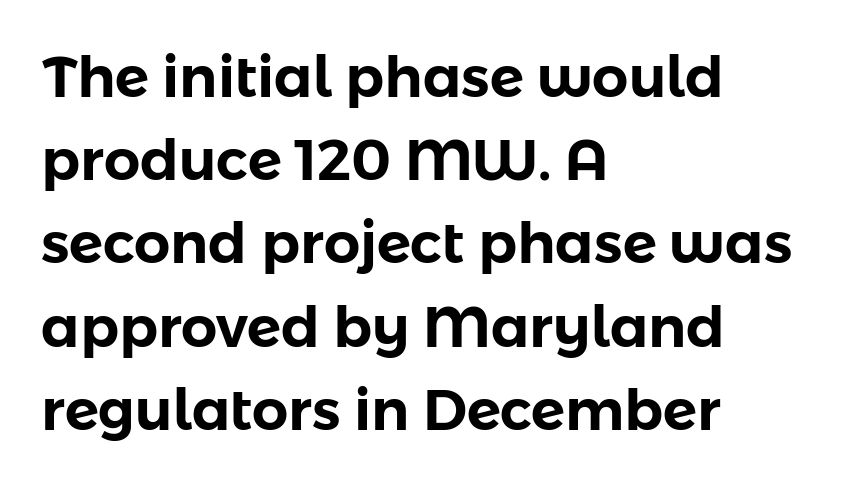
Q: Is the text italic (slanted)? A: No, it is upright.
Q: Is the typeface a serif or a sans-serif typeface? A: Sans-serif.
Q: Is the text underlined? A: No.
Q: How is the paragraph aligned? A: Left-aligned.
Q: Is the spacing between letters normal or unusually wide? A: Normal.
Q: Is the spacing between lines tight, normal or loose? A: Normal.
Q: Width (condensed, normal, or wide)? A: Normal.
Q: Stroke contrast? A: Low.
Q: x-height? A: Medium.
Q: Monospaced? A: No.
